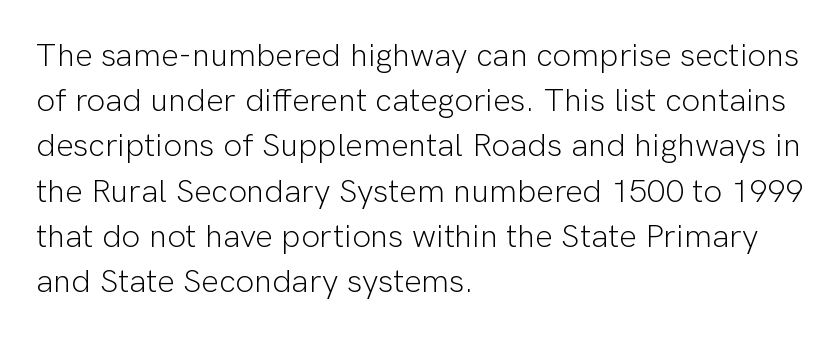
The image shows 33 px light sans-serif type, upright; set left-aligned, normal line spacing (1.37x), normal letter spacing, not underlined; low stroke contrast and a medium x-height.
